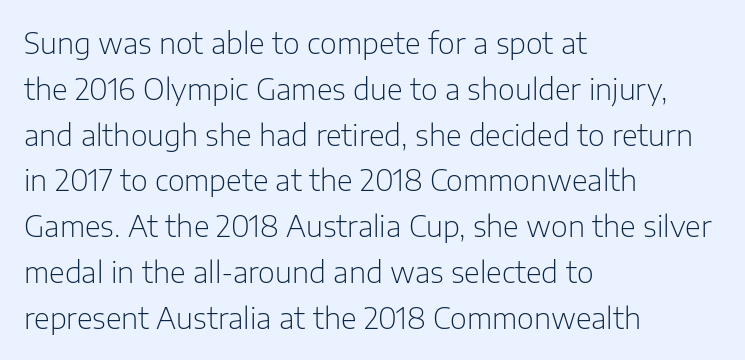
The image shows 29 px light sans-serif type, upright; set left-aligned, normal line spacing (1.58x), normal letter spacing, not underlined; low stroke contrast and a medium x-height.
